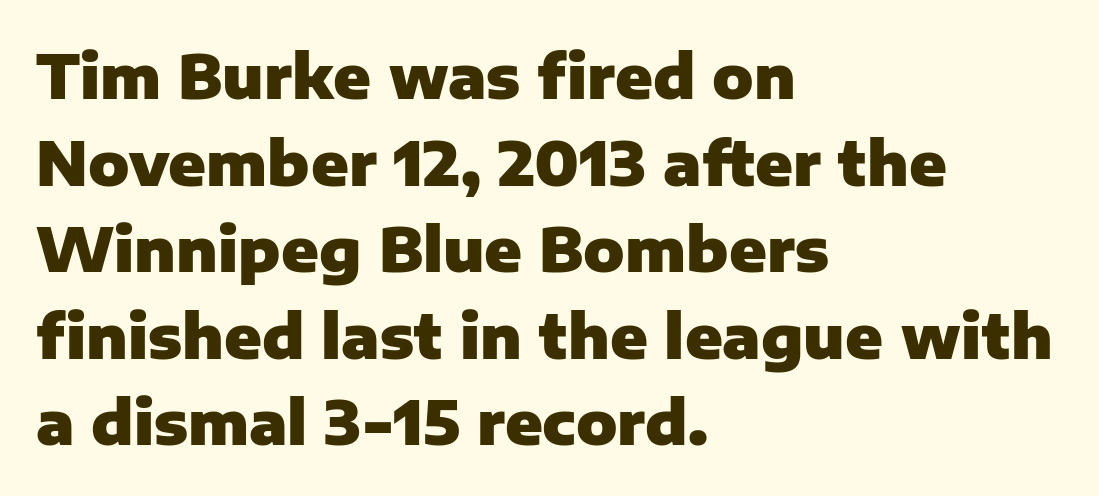
{"serif": "no", "italic": "no", "bold": "yes", "weight": "heavy", "width": "normal", "stroke_contrast": "low", "x_height": "medium", "monospaced": "no", "underline": "no", "align": "left", "line_spacing": "normal", "line_spacing_ratio": 1.42, "letter_spacing": "normal", "letter_spacing_em": 0.0, "glyph_px": 61}
